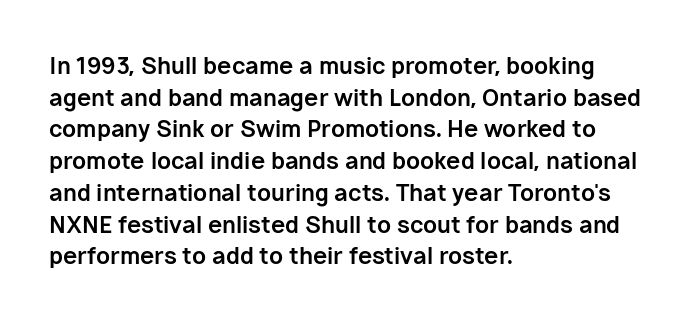
Q: Is the text bold? A: Yes.
Q: Is the text italic (slanted)? A: No, it is upright.
Q: Is the text underlined? A: No.
Q: How is the paragraph aligned? A: Left-aligned.
Q: Is the spacing between letters normal or unusually wide? A: Normal.
Q: Is the spacing between lines tight, normal or loose? A: Normal.
